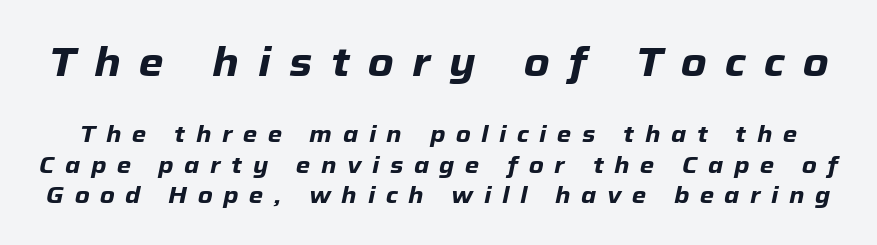
Q: Is the text bold? A: Yes.
Q: Is the text italic (slanted)? A: Yes, it leans right by about 12 degrees.
Q: Is the text underlined? A: No.
Q: Is the spacing between letters normal or unusually wide? A: Unusually wide.
Q: Is the spacing between lines tight, normal or loose? A: Normal.
Q: Which block of text is set in a larger size, the first (top) or the second (bottom)? A: The first (top) one.
Q: Width (condensed, normal, or wide)? A: Normal.
Q: Stroke contrast? A: Low.
Q: x-height? A: Medium.
Q: Monospaced? A: No.
